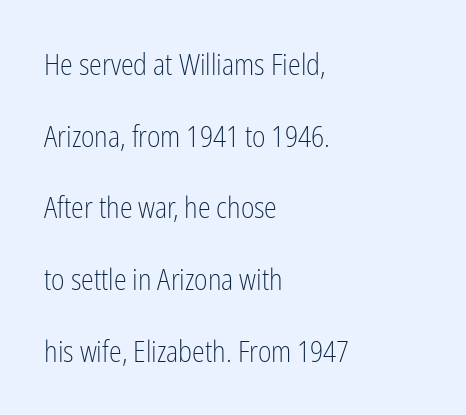
Italic: no, the glyphs are upright roman. The space beneath each line is pristine and unruled. The face looks like a standard text weight, possibly lighter. One glance says open: line gaps are wider than usual. The characters display no serif detailing; their extremities are plain. The letters advance in unequal steps, a hallmark of proportional type.
